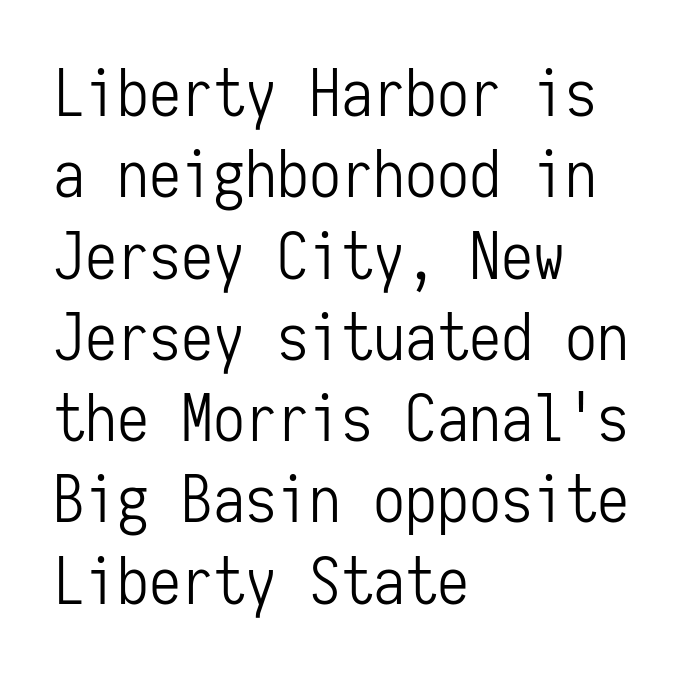
A normal amount of white space separates one row of letters from the next. The space directly below the letters is spotless. Glyph-to-glyph distance matches everyday printed text. Is this a fixed-width face? Yes — each glyph sits in an identical cell.
